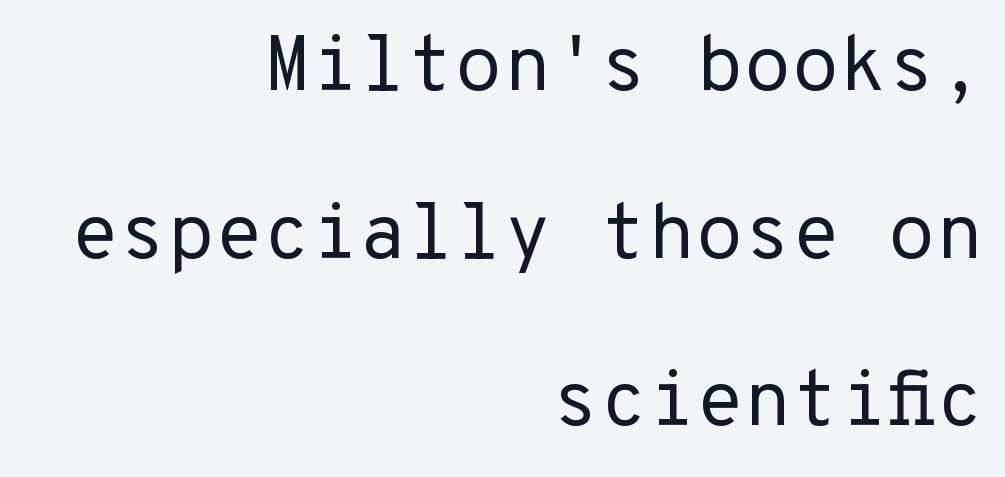
The image shows 78 px regular-weight sans-serif type, upright, monospaced; set right-aligned, loose line spacing (2.15x), normal letter spacing, not underlined; low stroke contrast and a medium x-height.
